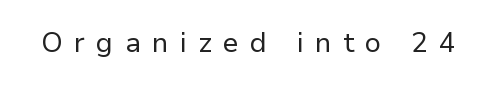
Serif or sans? Sans — the stroke terminals are bare. This rendering widens character spacing well past its baseline value. Think of a printed novel: that variable character pitch is what you see here. Stroke mass is kept to a normal reading level or below.
